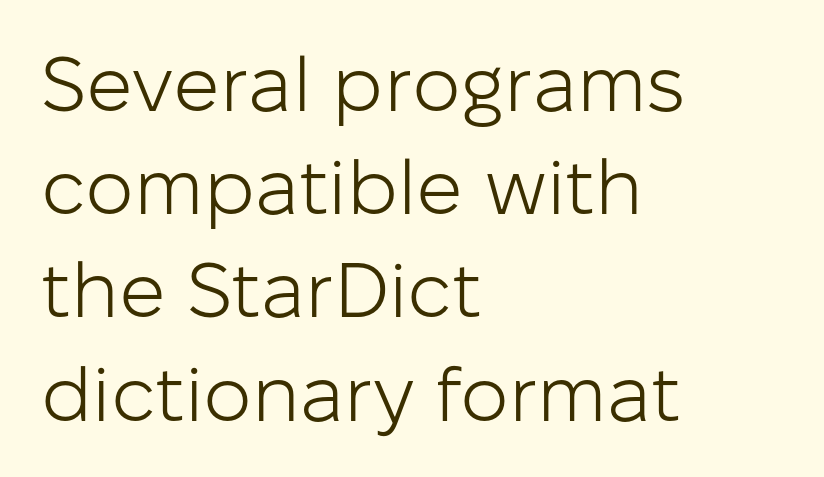
{"serif": "no", "italic": "no", "bold": "no", "weight": "light", "width": "normal", "stroke_contrast": "low", "x_height": "medium", "monospaced": "no", "underline": "no", "align": "left", "line_spacing": "normal", "line_spacing_ratio": 1.34, "letter_spacing": "normal", "letter_spacing_em": 0.0, "glyph_px": 77}
